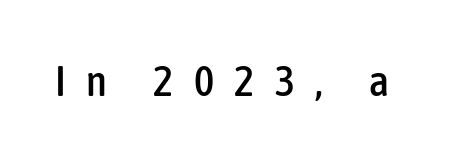
The image shows 43 px condensed sans-serif type, upright; set unusually wide letter spacing (+0.47 em), not underlined; low stroke contrast and a medium x-height.
